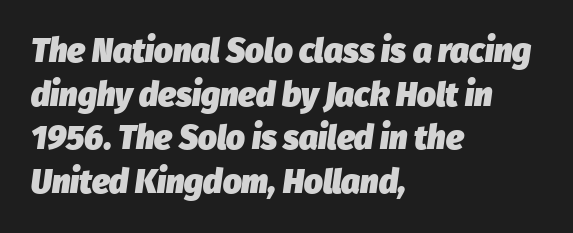
Q: Is the text bold? A: Yes.
Q: Is the text italic (slanted)? A: Yes, it leans right by about 8 degrees.
Q: Is the text underlined? A: No.
Q: How is the paragraph aligned? A: Left-aligned.
Q: Is the spacing between letters normal or unusually wide? A: Normal.
Q: Is the spacing between lines tight, normal or loose? A: Normal.
Q: Width (condensed, normal, or wide)? A: Normal.
Q: Stroke contrast? A: Low.
Q: x-height? A: Medium.
Q: Monospaced? A: No.
